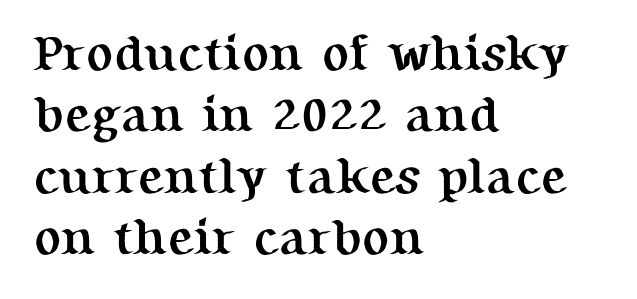
Heavy, bold letterforms. These lines stack with their left ends in a neat column. The type is set solid horizontally, with unmodified tracking. Serif or sans? Serif — the stroke terminals have little feet. The face used here is proportionally spaced, like ordinary book or web type.
